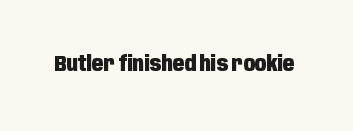
Q: Is the text bold? A: Yes.
Q: Is the text italic (slanted)? A: No, it is upright.
Q: Is the text underlined? A: No.
Q: Is the spacing between letters normal or unusually wide? A: Normal.
